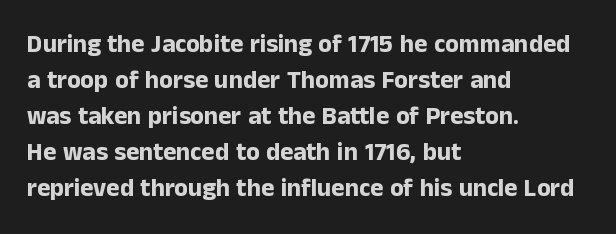
The image shows 25 px bold type, upright; set left-aligned, normal line spacing (1.44x), normal letter spacing, not underlined.
